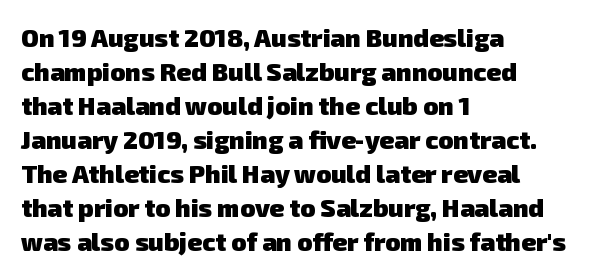
Q: Is the text bold? A: Yes.
Q: Is the text underlined? A: No.
Q: How is the paragraph aligned? A: Left-aligned.
Q: Is the spacing between letters normal or unusually wide? A: Normal.
Q: Is the spacing between lines tight, normal or loose? A: Normal.
